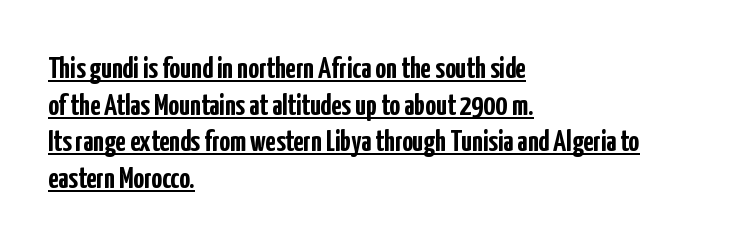
Q: Is the text bold? A: Yes.
Q: Is the text italic (slanted)? A: No, it is upright.
Q: Is the typeface a serif or a sans-serif typeface? A: Sans-serif.
Q: Is the text underlined? A: Yes.
Q: How is the paragraph aligned? A: Left-aligned.
Q: Is the spacing between letters normal or unusually wide? A: Normal.
Q: Width (condensed, normal, or wide)? A: Condensed.
Q: Stroke contrast? A: Low.
Q: x-height? A: Medium.
Q: Monospaced? A: No.
